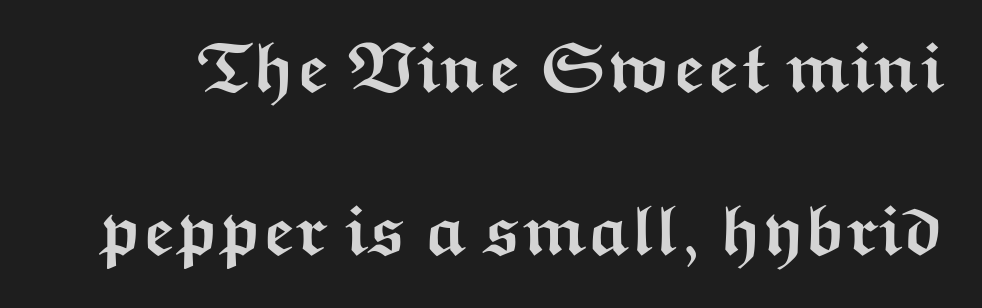
{"serif": "no", "italic": "no", "bold": "yes", "weight": "semibold", "width": "wide", "stroke_contrast": "medium", "x_height": "medium", "monospaced": "no", "underline": "no", "line_spacing": "loose", "line_spacing_ratio": 2.29, "letter_spacing": "normal", "letter_spacing_em": 0.0, "glyph_px": 71}
